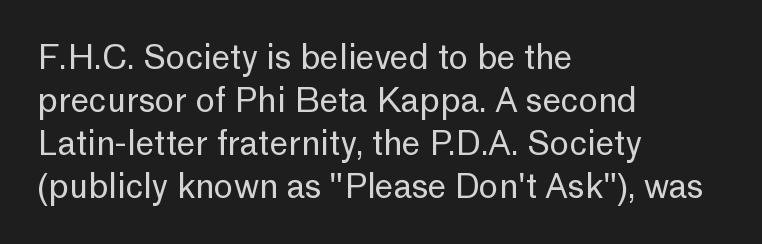
The image shows 33 px regular-weight sans-serif type, upright; set left-aligned, normal line spacing (1.3x), normal letter spacing, not underlined; low stroke contrast and a medium x-height.
